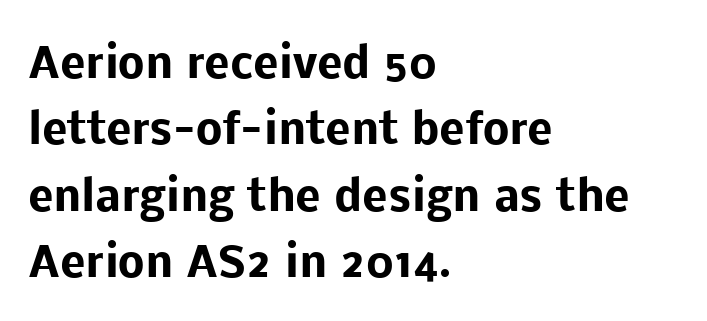
{"serif": "no", "italic": "no", "bold": "yes", "weight": "heavy", "width": "normal", "stroke_contrast": "low", "x_height": "medium", "monospaced": "no", "underline": "no", "align": "left", "line_spacing": "normal", "line_spacing_ratio": 1.58, "letter_spacing": "normal", "letter_spacing_em": 0.0, "glyph_px": 42}
